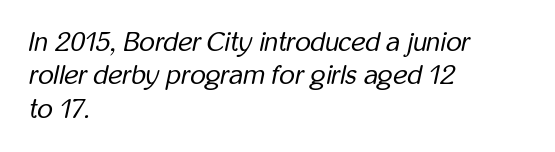
Descenders are the only things crossing below the line. Horizontally, the lines are justified to the leading edge only. The typesetting does not lean heavy: it is not bold. The font's italic variant was chosen for this text. Is the letter spacing exaggerated? No — it looks like the ordinary default.
